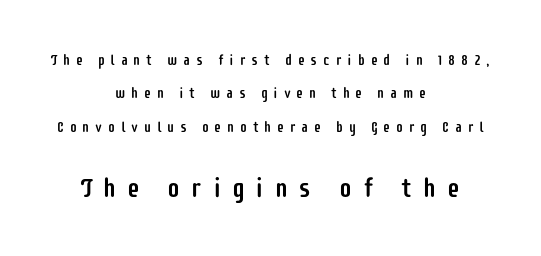
Q: Is the text italic (slanted)? A: No, it is upright.
Q: Is the text underlined? A: No.
Q: How is the paragraph aligned? A: Centered.
Q: Is the spacing between letters normal or unusually wide? A: Unusually wide.
Q: Is the spacing between lines tight, normal or loose? A: Loose.
Q: Which block of text is set in a larger size, the first (top) or the second (bottom)? A: The second (bottom) one.
